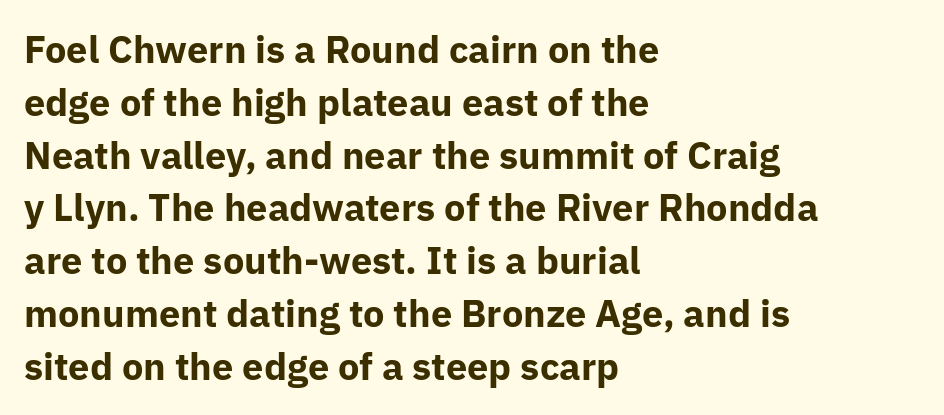
{"serif": "no", "italic": "no", "bold": "yes", "weight": "bold", "width": "normal", "stroke_contrast": "low", "x_height": "medium", "monospaced": "no", "underline": "no", "align": "left", "line_spacing": "normal", "line_spacing_ratio": 1.39, "letter_spacing": "normal", "letter_spacing_em": 0.0, "glyph_px": 38}
